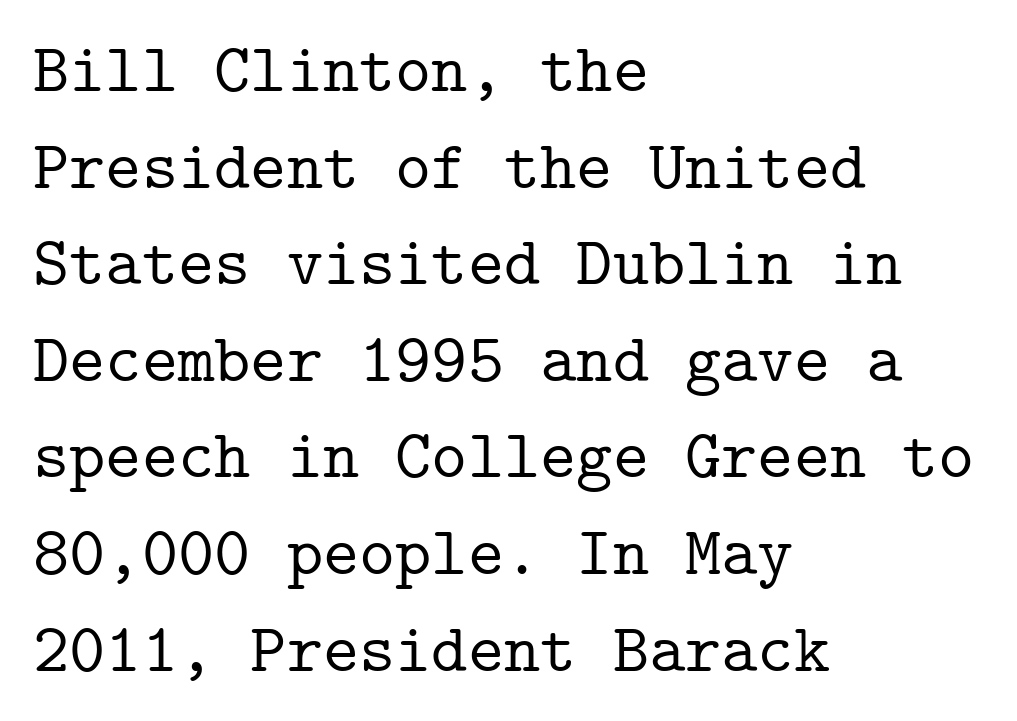
{"serif": "yes", "italic": "no", "width": "normal", "stroke_contrast": "low", "x_height": "medium", "monospaced": "yes", "underline": "no", "align": "left", "line_spacing": "normal", "line_spacing_ratio": 1.4, "letter_spacing": "normal", "letter_spacing_em": 0.0, "glyph_px": 69}
